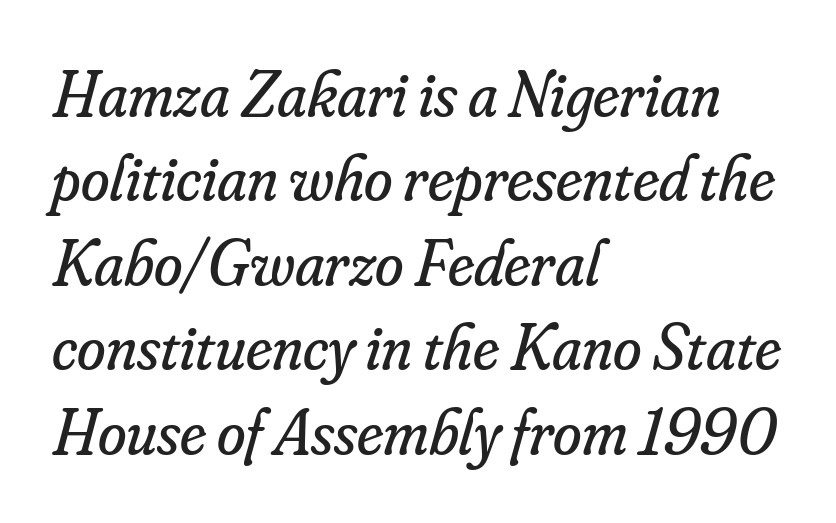
Q: Is the text bold? A: No.
Q: Is the text italic (slanted)? A: Yes, it leans right by about 16 degrees.
Q: Is the typeface a serif or a sans-serif typeface? A: Serif.
Q: Is the text underlined? A: No.
Q: How is the paragraph aligned? A: Left-aligned.
Q: Is the spacing between letters normal or unusually wide? A: Normal.
Q: Is the spacing between lines tight, normal or loose? A: Normal.
Q: Width (condensed, normal, or wide)? A: Normal.
Q: Stroke contrast? A: Low.
Q: x-height? A: Small.
Q: Monospaced? A: No.
